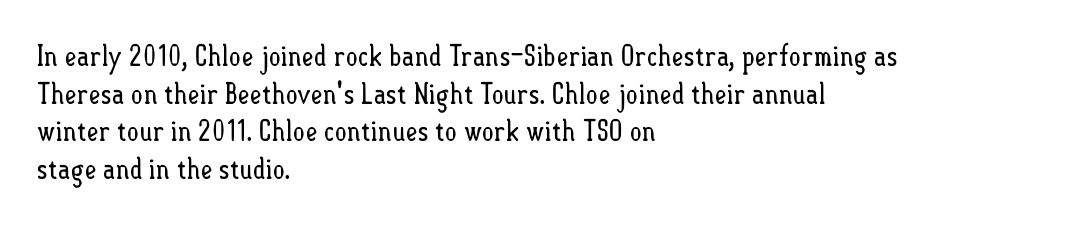
The paragraph has a hard left edge and a soft right edge. The zone under the glyphs is completely vacant. Stroke thickness stays within the range of a standard reading face or lighter. Spacing verdict: proportional, widths tailored to each character. Does the leading feel generous? No, just average.
